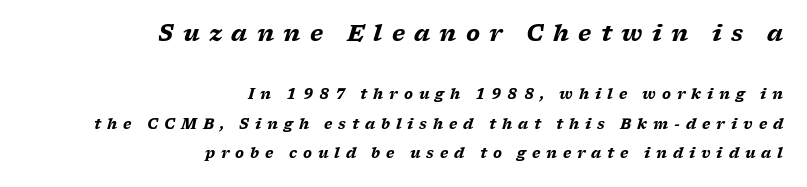
Q: Is the text bold? A: Yes.
Q: Is the text italic (slanted)? A: Yes, it leans right by about 17 degrees.
Q: Is the text underlined? A: No.
Q: How is the paragraph aligned? A: Right-aligned.
Q: Is the spacing between letters normal or unusually wide? A: Unusually wide.
Q: Is the spacing between lines tight, normal or loose? A: Loose.
Q: Which block of text is set in a larger size, the first (top) or the second (bottom)? A: The first (top) one.
